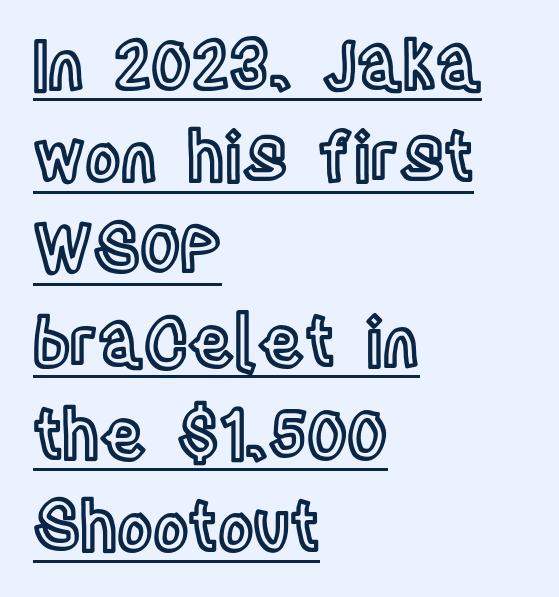
The image shows 67 px condensed type, upright; set left-aligned, normal line spacing (1.38x), normal letter spacing, underlined; a large x-height.
